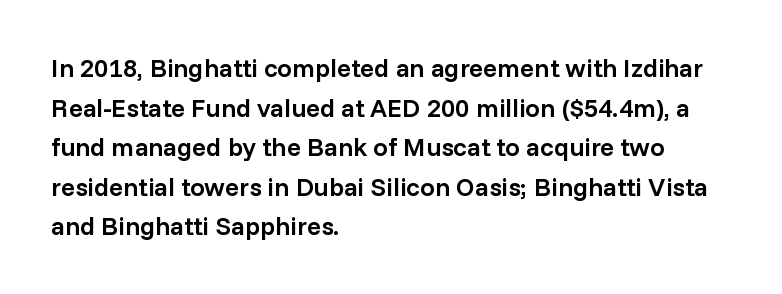
Q: Is the text bold? A: Semi-bold.
Q: Is the text italic (slanted)? A: No, it is upright.
Q: Is the text underlined? A: No.
Q: How is the paragraph aligned? A: Left-aligned.
Q: Is the spacing between letters normal or unusually wide? A: Normal.
Q: Is the spacing between lines tight, normal or loose? A: Normal.
